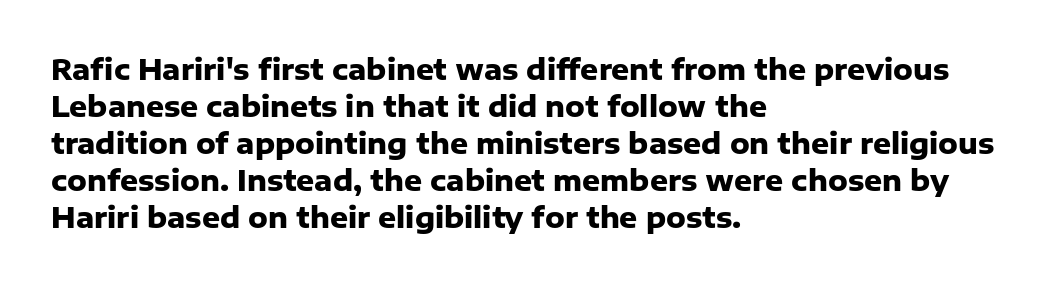
The image shows 28 px heavy sans-serif type, upright; set left-aligned, normal line spacing (1.32x), normal letter spacing, not underlined; low stroke contrast and a medium x-height.
